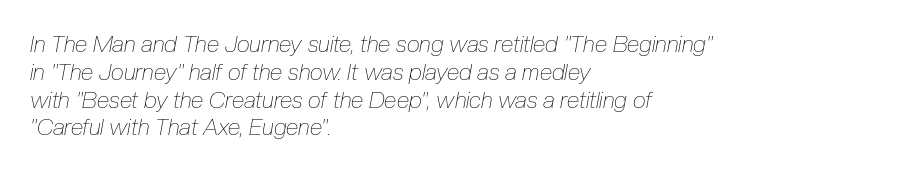
Q: Is the text bold? A: No.
Q: Is the text italic (slanted)? A: Yes, it leans right by about 10 degrees.
Q: Is the text underlined? A: No.
Q: How is the paragraph aligned? A: Left-aligned.
Q: Is the spacing between letters normal or unusually wide? A: Normal.
